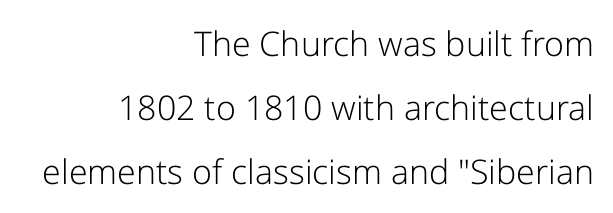
The letters advance in unequal steps, a hallmark of proportional type. The type family on display is of the sans-serif kind. Does the copy run flush right? Yes — the right margin is perfectly even. You can tell it's not italic because the verticals are truly vertical. The font is comparable to plain body text, perhaps lighter. The foot of each line stays bare and open.
